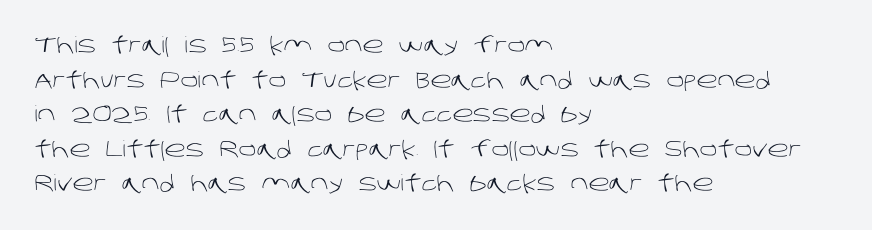
The image shows 22 px text type; set left-aligned, normal line spacing (1.57x), normal letter spacing, not underlined.
